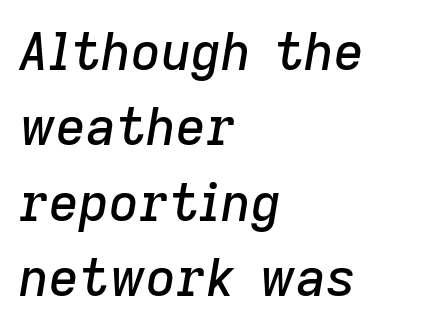
Clear beneath every line of the passage. These lines stack with their left ends in a neat column. Nobody touched the tracking dial on this one. Proportional: the letters do not fall into vertical columns. The leading is moderate, giving the passage an even texture.
